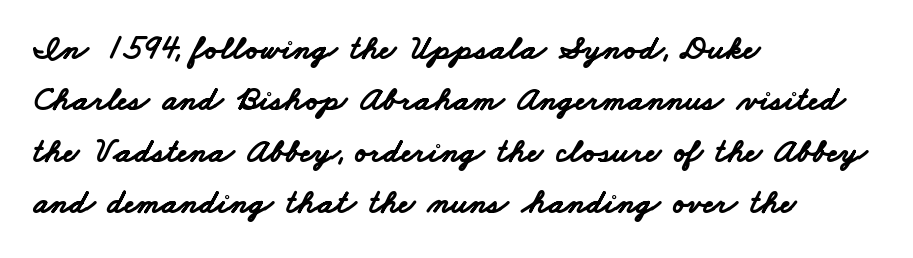
{"serif": "no", "bold": "yes", "weight": "bold", "width": "wide", "stroke_contrast": "low", "x_height": "small", "monospaced": "no", "underline": "no", "align": "left", "line_spacing": "normal", "line_spacing_ratio": 1.51, "letter_spacing": "normal", "letter_spacing_em": 0.0, "glyph_px": 34}
